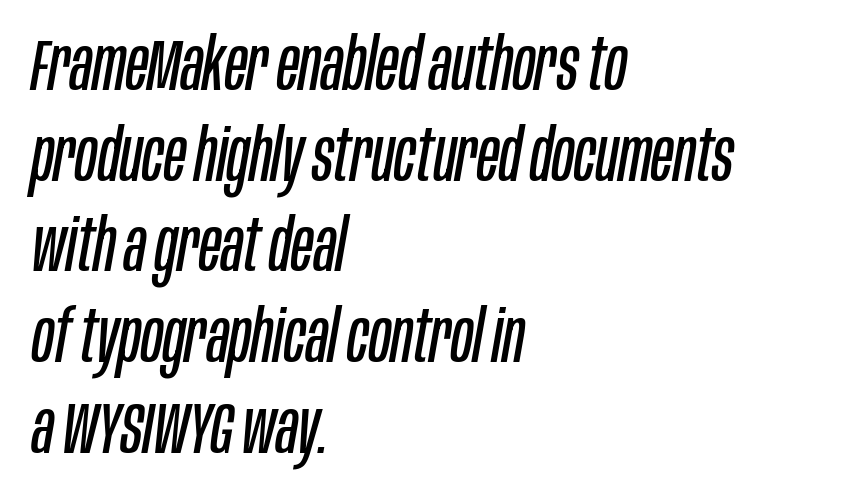
Q: Is the text bold? A: No.
Q: Is the text italic (slanted)? A: Yes, it leans right by about 10 degrees.
Q: Is the text underlined? A: No.
Q: How is the paragraph aligned? A: Left-aligned.
Q: Is the spacing between letters normal or unusually wide? A: Normal.
Q: Is the spacing between lines tight, normal or loose? A: Normal.
Q: Width (condensed, normal, or wide)? A: Condensed.
Q: Stroke contrast? A: Low.
Q: x-height? A: Large.
Q: Monospaced? A: No.
